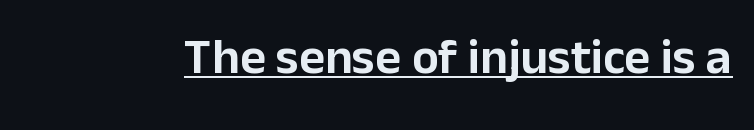
Q: Is the text italic (slanted)? A: No, it is upright.
Q: Is the typeface a serif or a sans-serif typeface? A: Sans-serif.
Q: Is the text underlined? A: Yes.
Q: Is the spacing between letters normal or unusually wide? A: Normal.
Q: Width (condensed, normal, or wide)? A: Normal.
Q: Stroke contrast? A: Low.
Q: x-height? A: Medium.
Q: Monospaced? A: No.
